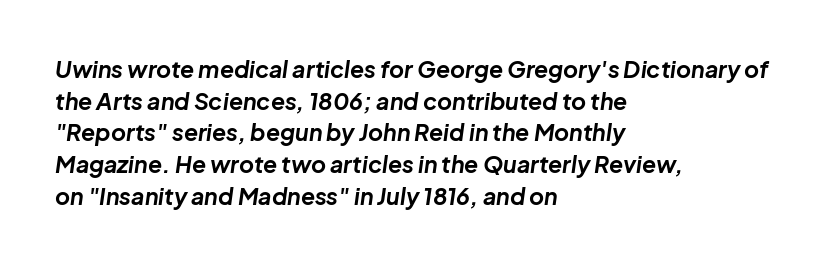
{"italic": "yes", "lean": "right", "slant_degrees": 8, "bold": "yes", "underline": "no", "align": "left", "line_spacing": "normal", "line_spacing_ratio": 1.38, "letter_spacing": "normal", "letter_spacing_em": 0.0, "glyph_px": 23}
